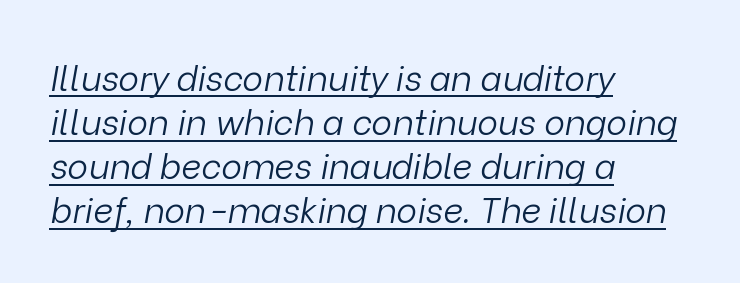
{"italic": "yes", "lean": "right", "slant_degrees": 9, "bold": "no", "weight": "light", "width": "normal", "stroke_contrast": "low", "x_height": "medium", "monospaced": "no", "underline": "yes", "align": "left", "line_spacing": "normal", "line_spacing_ratio": 1.26, "letter_spacing": "normal", "letter_spacing_em": 0.0, "glyph_px": 35}
